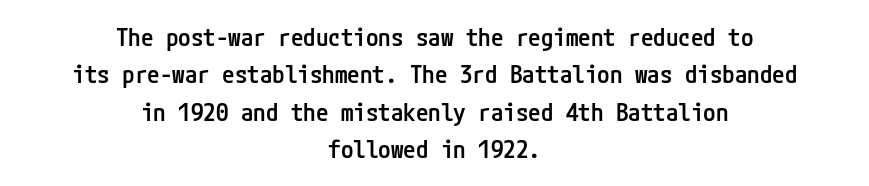
Q: Is the text bold? A: Semi-bold.
Q: Is the text italic (slanted)? A: No, it is upright.
Q: Is the text underlined? A: No.
Q: How is the paragraph aligned? A: Centered.
Q: Is the spacing between letters normal or unusually wide? A: Normal.
Q: Is the spacing between lines tight, normal or loose? A: Normal.
